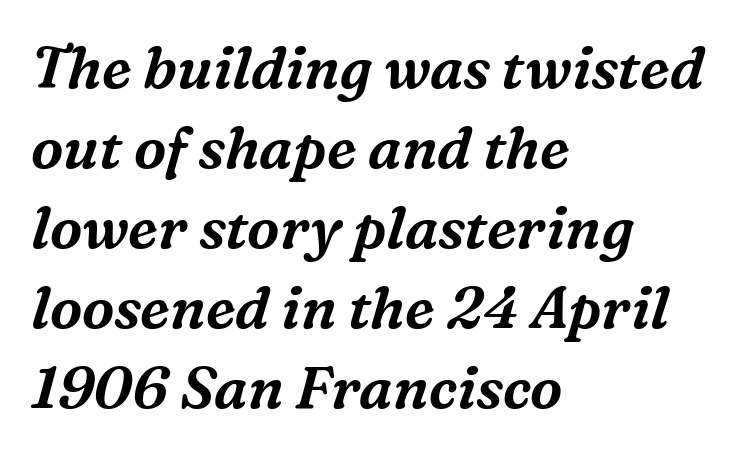
The strip under each line holds only bare page. Here the designer chose a conventional face with non-uniform glyph widths. The glyphs in this specimen are seriffed. Horizontal alignment here is leftward, the default for most running prose. The rendering keeps characters at their native spacing.
